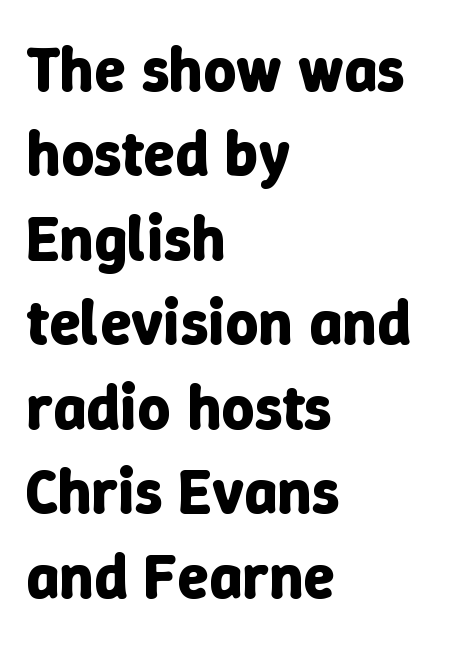
The image shows 64 px bold type, upright; set left-aligned, normal line spacing (1.32x), normal letter spacing, not underlined; low stroke contrast and a medium x-height.
